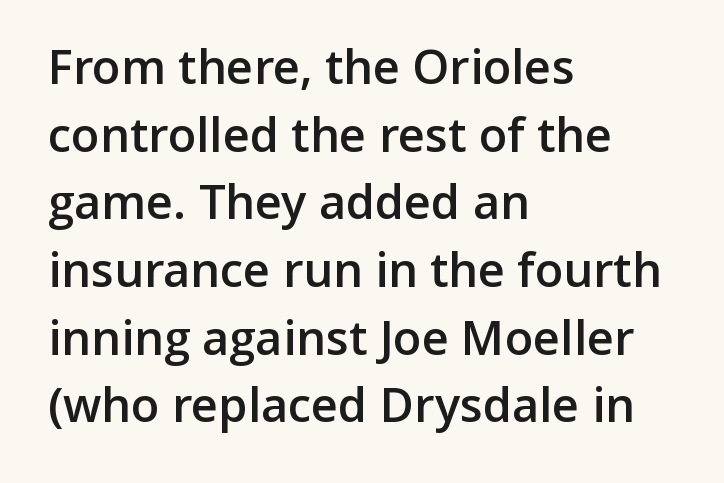
Letters rest on an invisible, unmarked baseline. Rows of type keep a routine distance in the vertical direction. Strokes here are thickened, but only to semibold level. Does the type have serifs? No, each stem ends abruptly. Do the characters align in a grid? No, the font is proportional.
